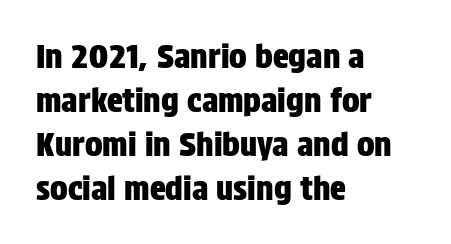
The line texture is even and compact thanks to regular tracking. The passage is arranged the way most books set body copy — flush left. If you measured baseline to baseline, you'd find a middling distance. It's the straight-up-and-down kind of type. Regarding serifs, this sample does without them.
